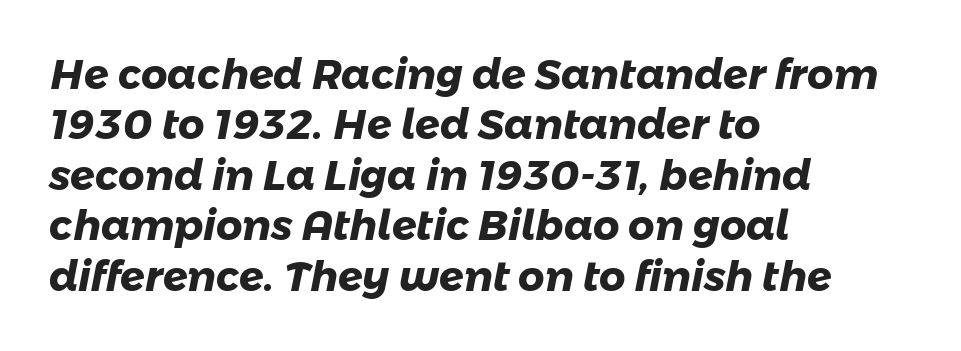
Q: Is the text bold? A: Yes.
Q: Is the typeface a serif or a sans-serif typeface? A: Sans-serif.
Q: Is the text underlined? A: No.
Q: How is the paragraph aligned? A: Left-aligned.
Q: Is the spacing between letters normal or unusually wide? A: Normal.
Q: Width (condensed, normal, or wide)? A: Normal.
Q: Stroke contrast? A: Low.
Q: x-height? A: Medium.
Q: Monospaced? A: No.
